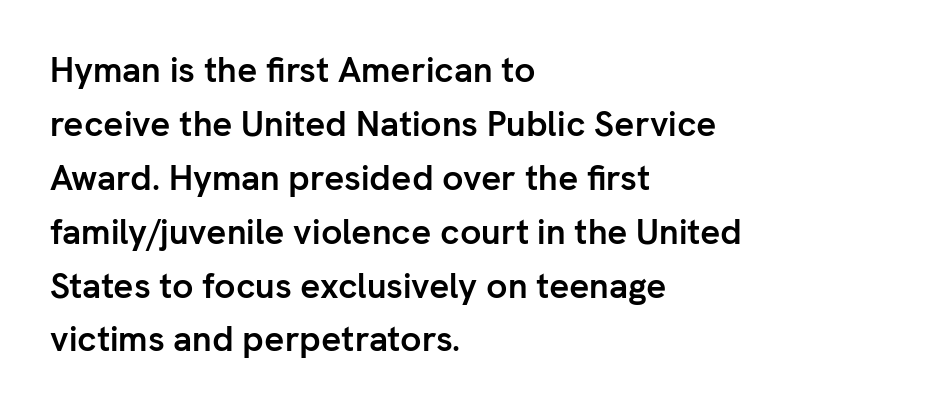
Q: Is the text bold? A: Yes.
Q: Is the text italic (slanted)? A: No, it is upright.
Q: Is the typeface a serif or a sans-serif typeface? A: Sans-serif.
Q: Is the text underlined? A: No.
Q: How is the paragraph aligned? A: Left-aligned.
Q: Is the spacing between letters normal or unusually wide? A: Normal.
Q: Is the spacing between lines tight, normal or loose? A: Normal.
Q: Width (condensed, normal, or wide)? A: Normal.
Q: Stroke contrast? A: Low.
Q: x-height? A: Medium.
Q: Monospaced? A: No.
